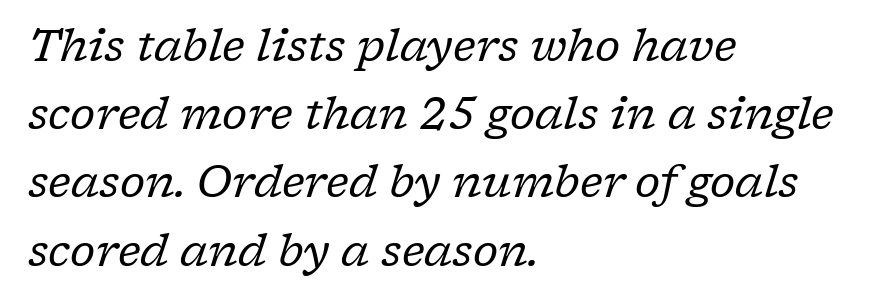
Q: Is the text bold? A: No.
Q: Is the text italic (slanted)? A: Yes, it leans right by about 17 degrees.
Q: Is the typeface a serif or a sans-serif typeface? A: Serif.
Q: Is the text underlined? A: No.
Q: How is the paragraph aligned? A: Left-aligned.
Q: Is the spacing between letters normal or unusually wide? A: Normal.
Q: Is the spacing between lines tight, normal or loose? A: Normal.
Q: Width (condensed, normal, or wide)? A: Normal.
Q: Stroke contrast? A: Low.
Q: x-height? A: Medium.
Q: Monospaced? A: No.
